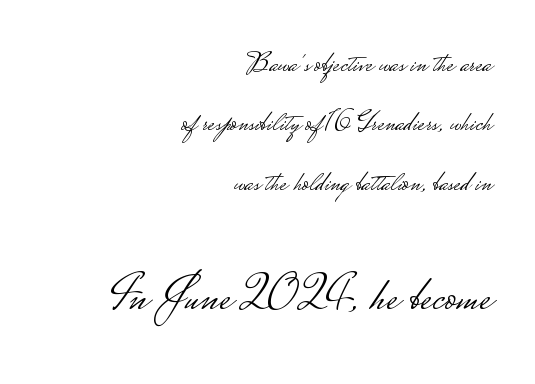
The image shows 50 px light, wide sans-serif type; set right-aligned, loose line spacing (2.05x), normal letter spacing, not underlined; the second (bottom) block is 1.72x larger; low stroke contrast.
